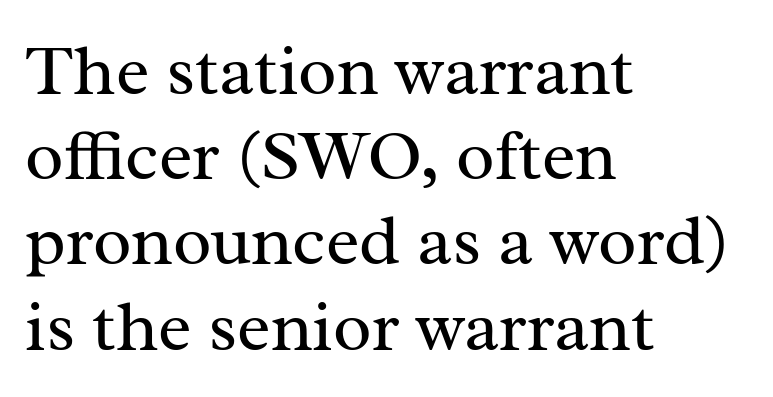
Q: Is the text bold? A: No.
Q: Is the text italic (slanted)? A: No, it is upright.
Q: Is the typeface a serif or a sans-serif typeface? A: Serif.
Q: Is the text underlined? A: No.
Q: How is the paragraph aligned? A: Left-aligned.
Q: Is the spacing between letters normal or unusually wide? A: Normal.
Q: Width (condensed, normal, or wide)? A: Normal.
Q: Stroke contrast? A: Medium.
Q: x-height? A: Medium.
Q: Monospaced? A: No.
